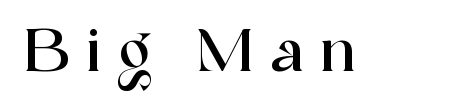
The image shows 60 px serif type, upright; set unusually wide letter spacing (+0.28 em), not underlined; a medium x-height.
